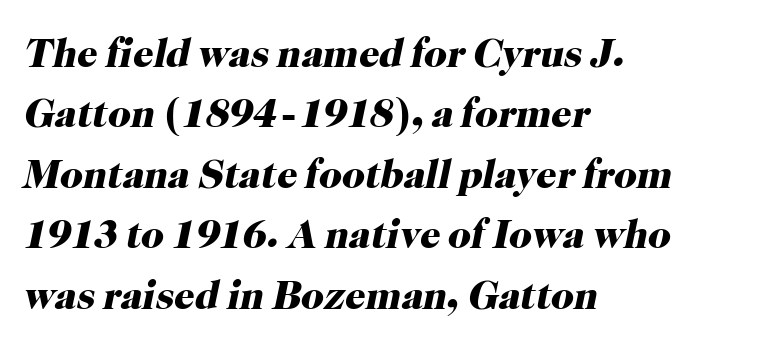
The image shows 40 px heavy serif type, italic (leaning right); set left-aligned, normal line spacing (1.51x), normal letter spacing, not underlined; high stroke contrast and a medium x-height.
